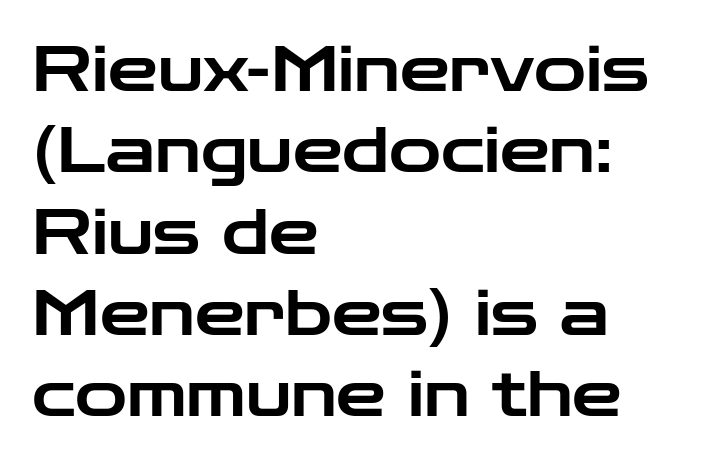
{"serif": "no", "italic": "no", "width": "wide", "stroke_contrast": "low", "x_height": "medium", "monospaced": "no", "underline": "no", "align": "left", "line_spacing": "normal", "line_spacing_ratio": 1.29, "letter_spacing": "normal", "letter_spacing_em": 0.0, "glyph_px": 63}
